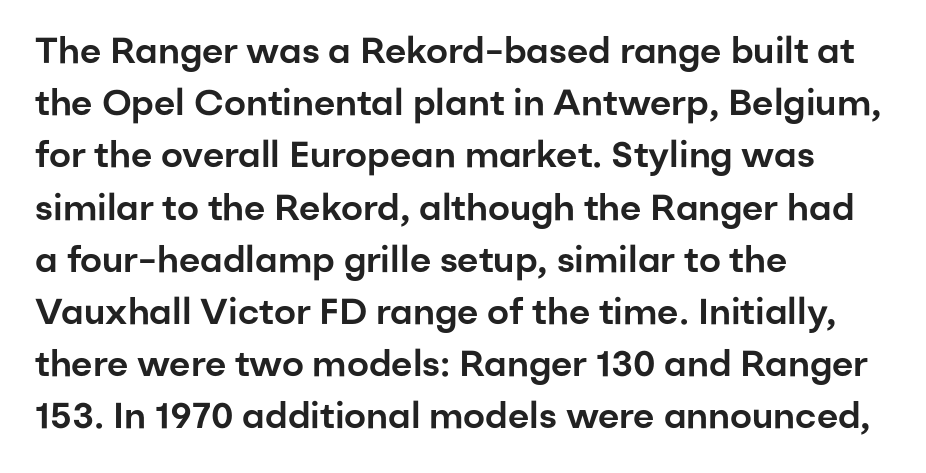
No extra tracking has been applied to these lines. These lines are composed in type without serifs. The vertical gap from one line to the next is medium. Is this a fixed-width face? No — the glyphs have proportional, varying widths. Italic: no, the glyphs are upright roman. The text block is weighted toward the left margin, trailing off unevenly rightward.
